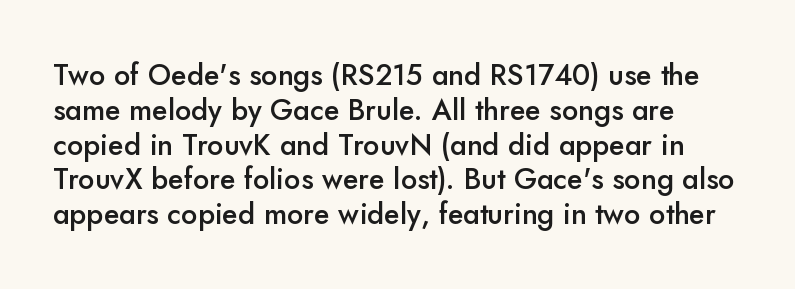
Q: Is the text bold? A: Semi-bold.
Q: Is the text italic (slanted)? A: No, it is upright.
Q: Is the typeface a serif or a sans-serif typeface? A: Sans-serif.
Q: Is the text underlined? A: No.
Q: Is the spacing between letters normal or unusually wide? A: Normal.
Q: Width (condensed, normal, or wide)? A: Normal.
Q: Stroke contrast? A: Low.
Q: x-height? A: Small.
Q: Monospaced? A: No.
